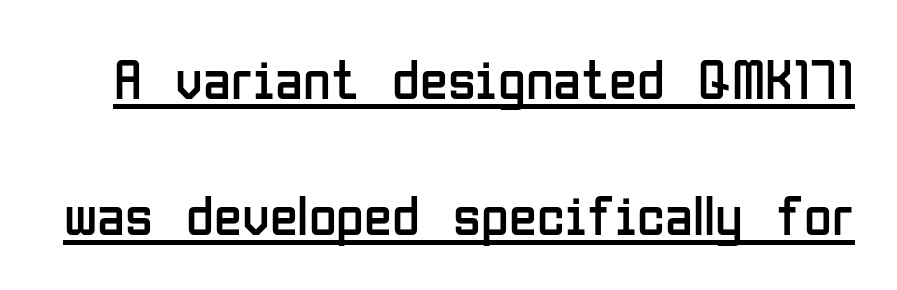
The image shows 57 px regular-weight, condensed sans-serif type, upright; set loose line spacing (2.38x), normal letter spacing, underlined; low stroke contrast and a medium x-height.
